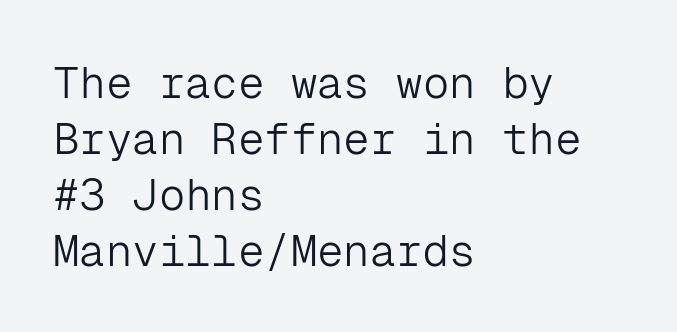
{"serif": "no", "italic": "no", "bold": "no", "weight": "light", "width": "normal", "stroke_contrast": "low", "x_height": "medium", "monospaced": "yes", "underline": "no", "align": "left", "line_spacing": "normal", "line_spacing_ratio": 1.27, "letter_spacing": "normal", "letter_spacing_em": 0.0, "glyph_px": 44}
